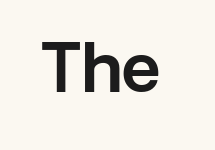
Q: Is the text italic (slanted)? A: No, it is upright.
Q: Is the typeface a serif or a sans-serif typeface? A: Sans-serif.
Q: Is the text underlined? A: No.
Q: Is the spacing between letters normal or unusually wide? A: Normal.
Q: Width (condensed, normal, or wide)? A: Normal.
Q: x-height? A: Medium.
Q: Monospaced? A: No.
